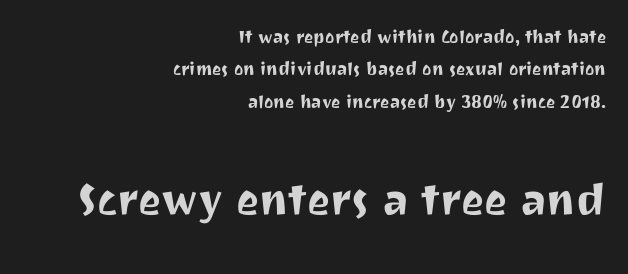
The image shows 55 px sans-serif type, upright; set right-aligned, normal line spacing (1.47x), normal letter spacing, not underlined; the second (bottom) block is 2.5x larger; medium stroke contrast and a medium x-height.
